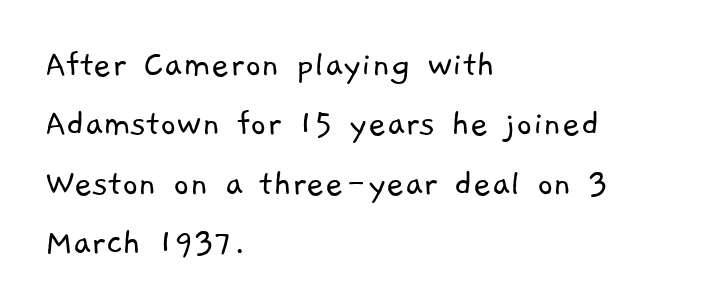
{"serif": "no", "bold": "no", "weight": "light", "width": "normal", "stroke_contrast": "low", "x_height": "medium", "monospaced": "no", "underline": "no", "align": "left", "line_spacing": "normal", "line_spacing_ratio": 1.52, "letter_spacing": "normal", "letter_spacing_em": 0.0, "glyph_px": 39}
